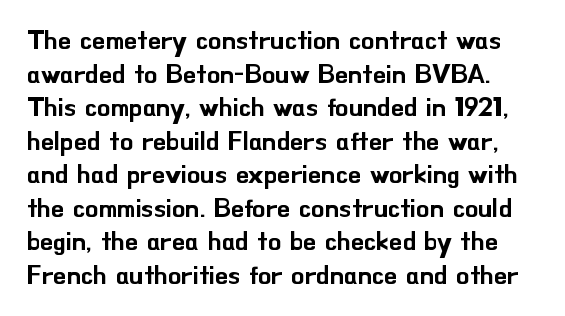
{"italic": "no", "underline": "no", "line_spacing": "normal", "line_spacing_ratio": 1.29, "letter_spacing": "normal", "letter_spacing_em": 0.0, "glyph_px": 26}
